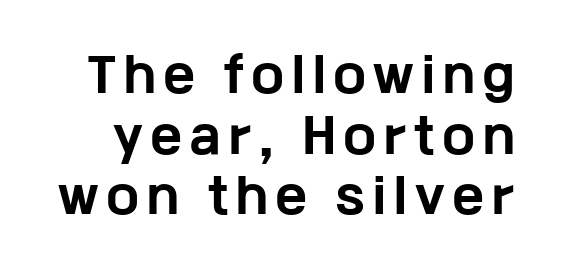
Q: Is the text bold? A: Yes.
Q: Is the text italic (slanted)? A: No, it is upright.
Q: Is the typeface a serif or a sans-serif typeface? A: Sans-serif.
Q: Is the text underlined? A: No.
Q: Is the spacing between lines tight, normal or loose? A: Normal.
Q: Width (condensed, normal, or wide)? A: Wide.
Q: Stroke contrast? A: Low.
Q: x-height? A: Medium.
Q: Monospaced? A: No.
